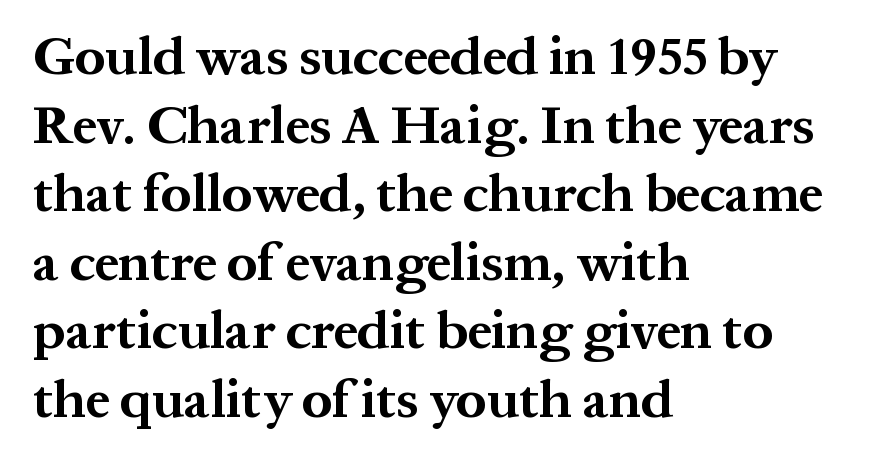
The image shows 54 px bold serif type, upright; set left-aligned, normal line spacing (1.27x), normal letter spacing, not underlined; medium stroke contrast and a medium x-height.
